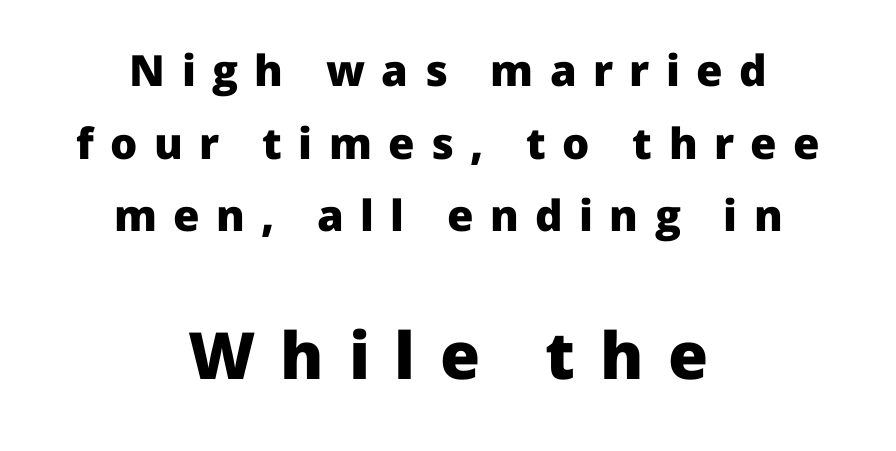
Bare-footed words on every line. Visually the block forms a symmetrical silhouette, jagged on both flanks. A typesetter would call this proportional, since set widths differ per character. Its strokes are broad and dark, the hallmark of bold type. Posture: upright roman.
